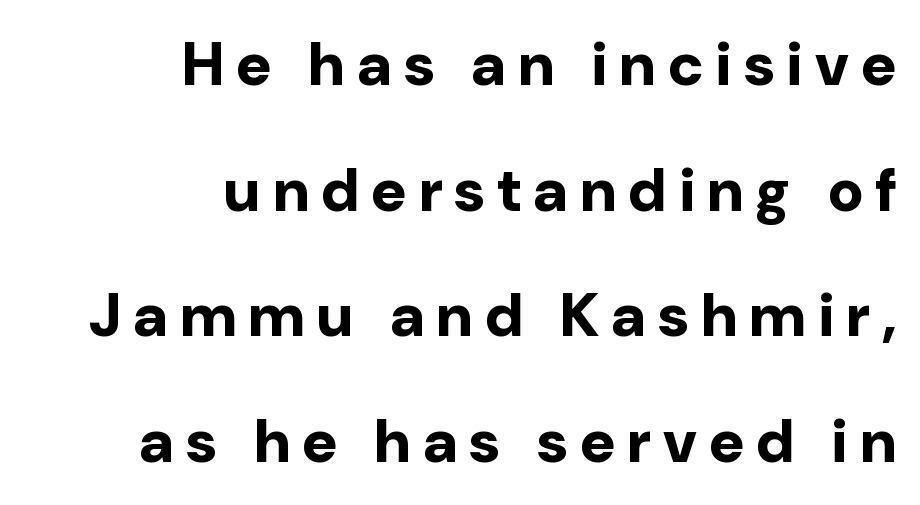
Q: Is the text bold? A: Yes.
Q: Is the text italic (slanted)? A: No, it is upright.
Q: Is the typeface a serif or a sans-serif typeface? A: Sans-serif.
Q: Is the text underlined? A: No.
Q: How is the paragraph aligned? A: Right-aligned.
Q: Is the spacing between letters normal or unusually wide? A: Unusually wide.
Q: Is the spacing between lines tight, normal or loose? A: Loose.
Q: Width (condensed, normal, or wide)? A: Normal.
Q: Stroke contrast? A: Low.
Q: x-height? A: Medium.
Q: Monospaced? A: No.
